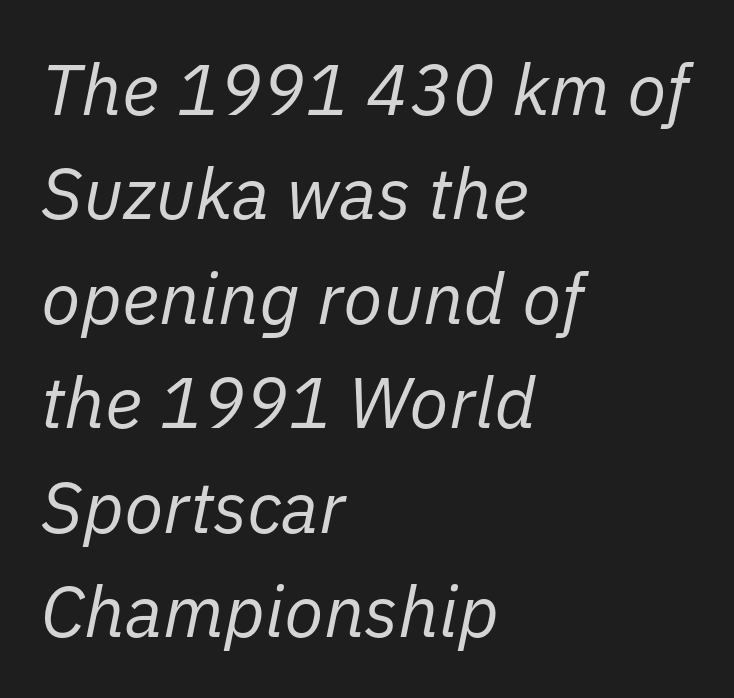
Q: Is the text bold? A: No.
Q: Is the text italic (slanted)? A: Yes, it leans right by about 11 degrees.
Q: Is the text underlined? A: No.
Q: How is the paragraph aligned? A: Left-aligned.
Q: Is the spacing between letters normal or unusually wide? A: Normal.
Q: Is the spacing between lines tight, normal or loose? A: Normal.
Q: Width (condensed, normal, or wide)? A: Normal.
Q: Stroke contrast? A: Low.
Q: x-height? A: Medium.
Q: Monospaced? A: No.
